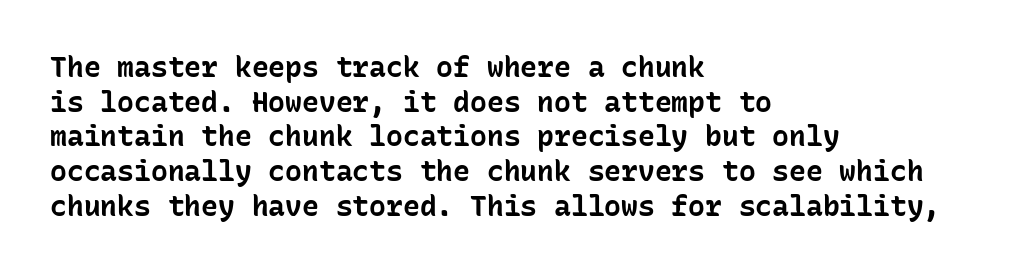
The image shows 28 px bold sans-serif type, upright, monospaced; set left-aligned, line spacing 1.24x, normal letter spacing, not underlined; low stroke contrast and a medium x-height.
